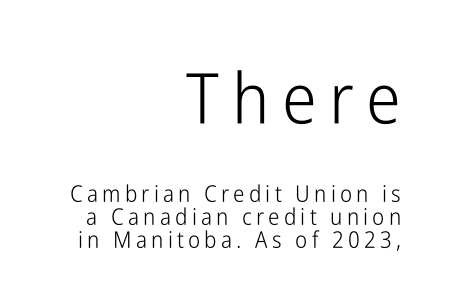
Q: Is the text bold? A: No.
Q: Is the text italic (slanted)? A: No, it is upright.
Q: Is the typeface a serif or a sans-serif typeface? A: Sans-serif.
Q: Is the text underlined? A: No.
Q: How is the paragraph aligned? A: Right-aligned.
Q: Is the spacing between lines tight, normal or loose? A: Tight.
Q: Which block of text is set in a larger size, the first (top) or the second (bottom)? A: The first (top) one.
Q: Width (condensed, normal, or wide)? A: Condensed.
Q: Stroke contrast? A: Low.
Q: x-height? A: Medium.
Q: Monospaced? A: No.
